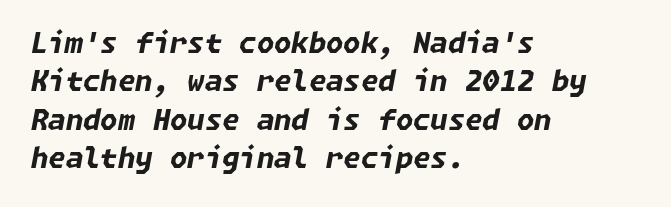
{"italic": "yes", "lean": "right", "slant_degrees": 11, "bold": "yes", "weight": "bold", "width": "normal", "stroke_contrast": "low", "x_height": "medium", "underline": "no", "align": "left", "line_spacing": "normal", "line_spacing_ratio": 1.37, "letter_spacing": "normal", "letter_spacing_em": 0.0, "glyph_px": 28}
